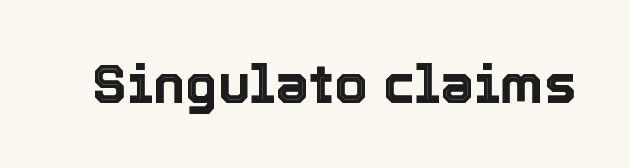
{"italic": "no", "width": "normal", "x_height": "medium", "monospaced": "no", "underline": "no", "letter_spacing": "normal", "letter_spacing_em": 0.0, "glyph_px": 54}
